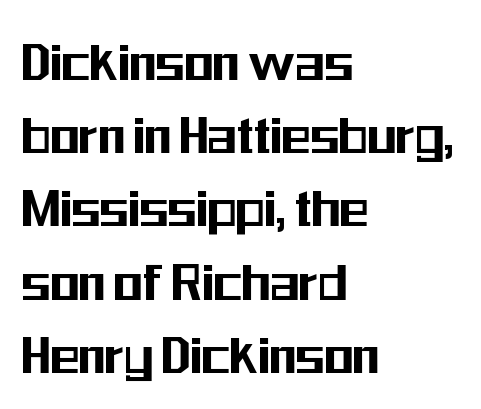
Honestly, the letter spacing is just normal — you wouldn't notice it. You can tell from the bare stems that sans-serif type was used. Horizontal alignment here is leftward, the default for most running prose. The face used here is proportionally spaced, like ordinary book or web type. Has an underline been added? It has not.
